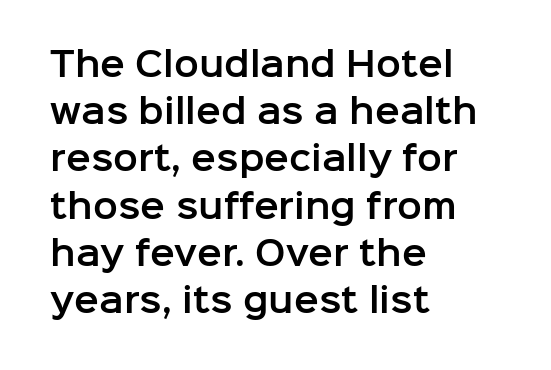
Lines of text with bare space underneath. A normal amount of white space separates one row of letters from the next. Inter-character spacing is left at the font's built-in metrics. Unlike a traditional serif, this face leaves its strokes unadorned. Posture: vertical.
